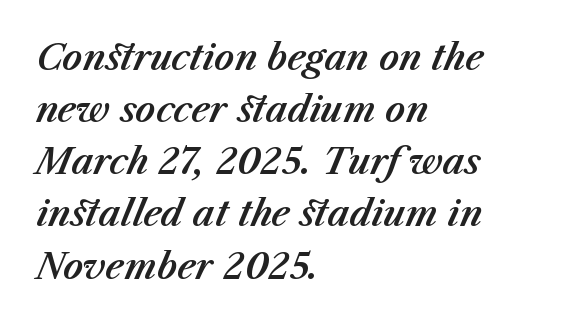
Q: Is the text italic (slanted)? A: Yes, it leans right by about 23 degrees.
Q: Is the text underlined? A: No.
Q: How is the paragraph aligned? A: Left-aligned.
Q: Is the spacing between letters normal or unusually wide? A: Normal.
Q: Is the spacing between lines tight, normal or loose? A: Normal.
Q: Width (condensed, normal, or wide)? A: Normal.
Q: Stroke contrast? A: Medium.
Q: x-height? A: Medium.
Q: Monospaced? A: No.
